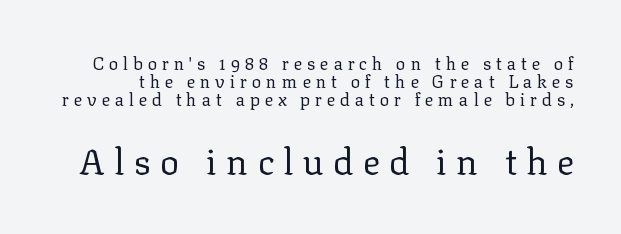
The image shows 36 px regular-weight serif type, upright; set tight line spacing (0.99x), unusually wide letter spacing (+0.26 em), not underlined; the second (bottom) block is 2.0x larger; low stroke contrast and a medium x-height.
